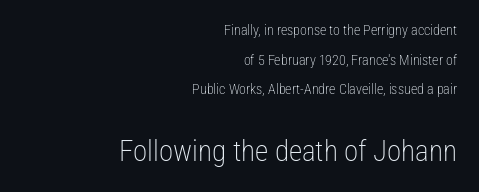
Q: Is the text bold? A: No.
Q: Is the text italic (slanted)? A: No, it is upright.
Q: Is the typeface a serif or a sans-serif typeface? A: Sans-serif.
Q: Is the text underlined? A: No.
Q: How is the paragraph aligned? A: Right-aligned.
Q: Is the spacing between letters normal or unusually wide? A: Normal.
Q: Is the spacing between lines tight, normal or loose? A: Loose.
Q: Which block of text is set in a larger size, the first (top) or the second (bottom)? A: The second (bottom) one.
Q: Width (condensed, normal, or wide)? A: Condensed.
Q: Stroke contrast? A: Low.
Q: x-height? A: Medium.
Q: Monospaced? A: No.
